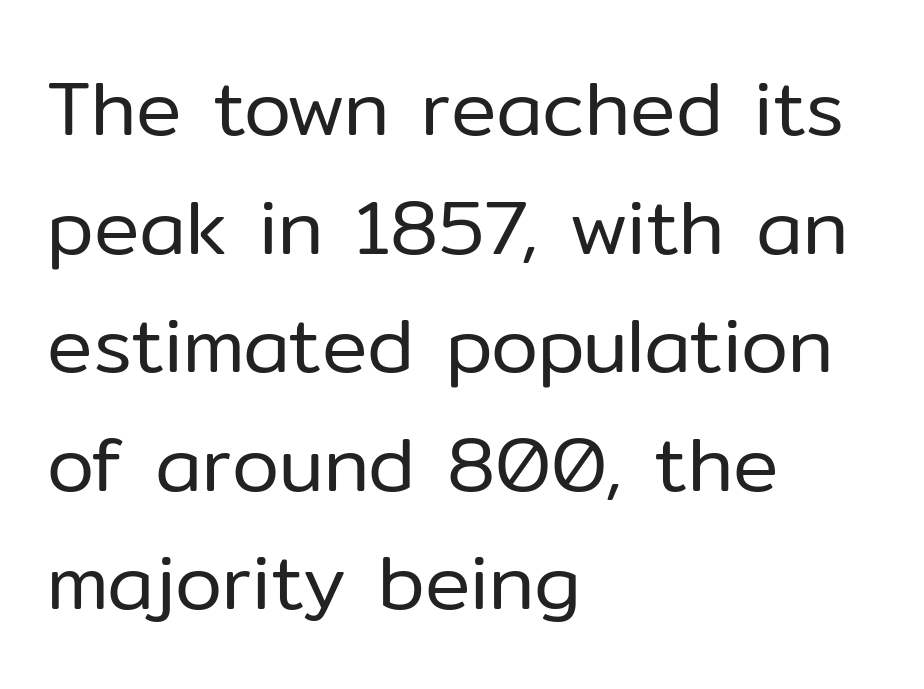
Q: Is the text bold? A: No.
Q: Is the text italic (slanted)? A: No, it is upright.
Q: Is the typeface a serif or a sans-serif typeface? A: Sans-serif.
Q: Is the text underlined? A: No.
Q: How is the paragraph aligned? A: Left-aligned.
Q: Is the spacing between letters normal or unusually wide? A: Normal.
Q: Is the spacing between lines tight, normal or loose? A: Normal.
Q: Width (condensed, normal, or wide)? A: Normal.
Q: Stroke contrast? A: Low.
Q: x-height? A: Medium.
Q: Monospaced? A: No.
